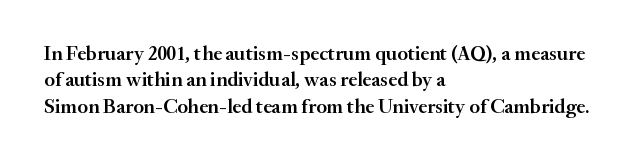
Beneath every word, the page is bare. Upright lettering throughout. Teacher's note: observe the even left margin — that is flush-left alignment. Caption: standard tracking, unaltered. A fair bit of extra ink — the face is semibold, not bold.
